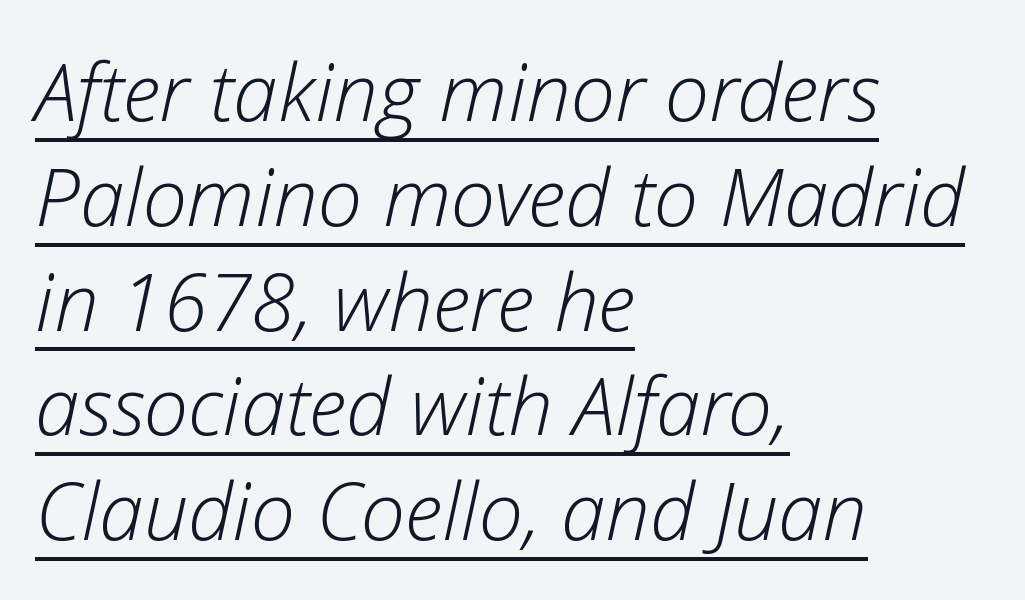
Q: Is the text bold? A: No.
Q: Is the text italic (slanted)? A: Yes, it leans right by about 12 degrees.
Q: Is the text underlined? A: Yes.
Q: How is the paragraph aligned? A: Left-aligned.
Q: Is the spacing between letters normal or unusually wide? A: Normal.
Q: Is the spacing between lines tight, normal or loose? A: Normal.
Q: Width (condensed, normal, or wide)? A: Normal.
Q: Stroke contrast? A: Low.
Q: x-height? A: Medium.
Q: Monospaced? A: No.
